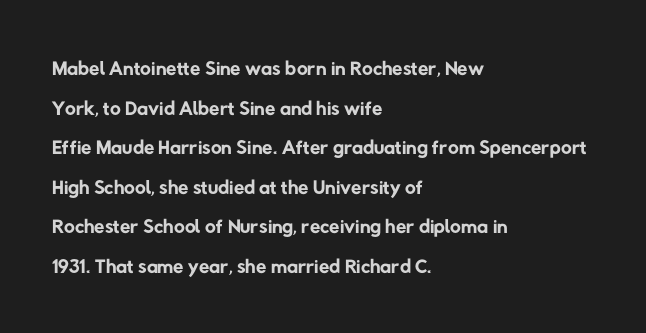
Q: Is the text bold? A: No.
Q: Is the typeface a serif or a sans-serif typeface? A: Sans-serif.
Q: Is the text underlined? A: No.
Q: How is the paragraph aligned? A: Left-aligned.
Q: Is the spacing between letters normal or unusually wide? A: Normal.
Q: Is the spacing between lines tight, normal or loose? A: Normal.
Q: Width (condensed, normal, or wide)? A: Normal.
Q: Stroke contrast? A: Low.
Q: x-height? A: Medium.
Q: Monospaced? A: No.
